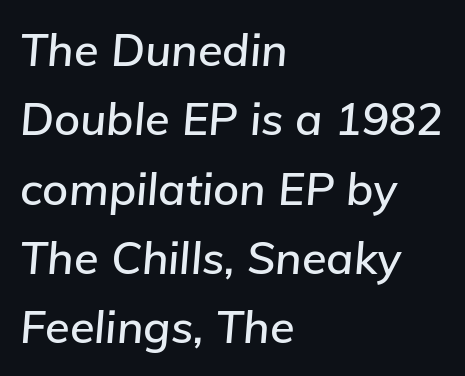
The image shows 45 px text type, italic (leaning right); set left-aligned, normal line spacing (1.54x), normal letter spacing, not underlined; low stroke contrast and a medium x-height.
